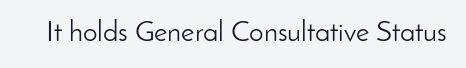
Bare-footed words on every line. Honestly, the letter spacing is just normal — you wouldn't notice it. Spacing verdict: proportional, widths tailored to each character. No extra ink here — the face is not bold.
